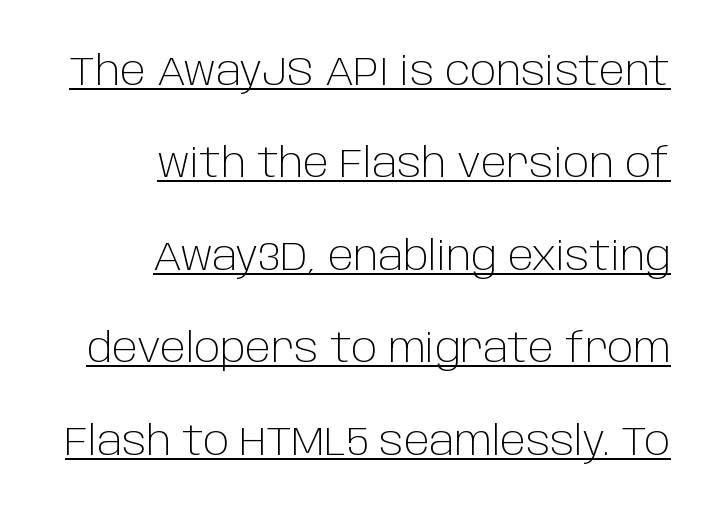
Q: Is the text bold? A: No.
Q: Is the text italic (slanted)? A: No, it is upright.
Q: Is the typeface a serif or a sans-serif typeface? A: Sans-serif.
Q: Is the text underlined? A: Yes.
Q: How is the paragraph aligned? A: Right-aligned.
Q: Is the spacing between letters normal or unusually wide? A: Normal.
Q: Is the spacing between lines tight, normal or loose? A: Loose.
Q: Width (condensed, normal, or wide)? A: Normal.
Q: Stroke contrast? A: Low.
Q: x-height? A: Large.
Q: Monospaced? A: No.
